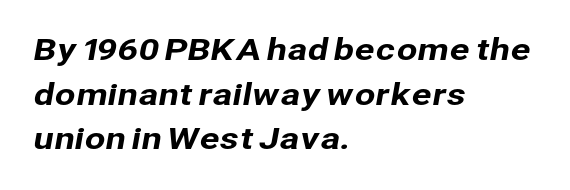
The image shows 30 px sans-serif type; set left-aligned, normal line spacing (1.49x), normal letter spacing, not underlined; low stroke contrast and a medium x-height.
